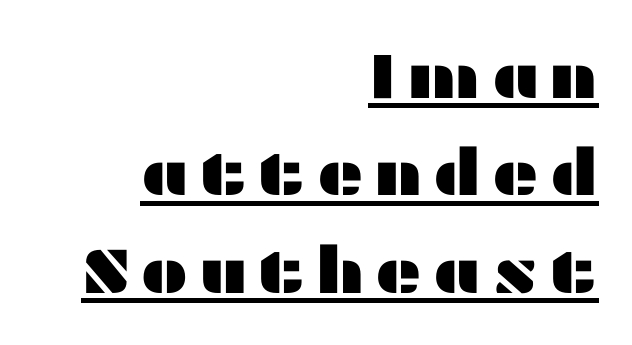
The rendering shows plain stroke endings on the letterforms — a sans-serif design. Vertical strokes here are truly vertical. Think of a printed novel: that variable character pitch is what you see here. This rendering uses right alignment, leaving the left contour irregular.
